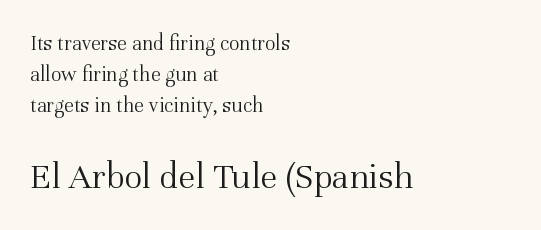
{"serif": "yes", "italic": "no", "bold": "no", "weight": "light", "width": "normal", "stroke_contrast": "medium", "x_height": "medium", "monospaced": "no", "underline": "no", "align": "left", "line_spacing": "normal", "line_spacing_ratio": 1.42, "letter_spacing": "normal", "letter_spacing_em": 0.0, "larger_block": "second", "size_ratio": 1.73, "glyph_px": 38}
